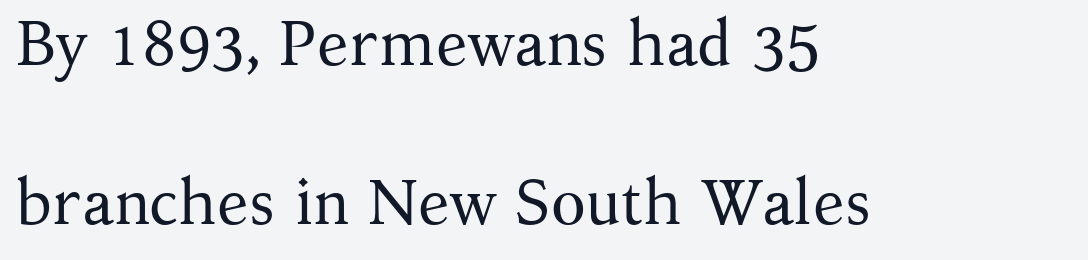
Q: Is the text bold? A: No.
Q: Is the text italic (slanted)? A: No, it is upright.
Q: Is the typeface a serif or a sans-serif typeface? A: Serif.
Q: Is the text underlined? A: No.
Q: How is the paragraph aligned? A: Left-aligned.
Q: Is the spacing between letters normal or unusually wide? A: Normal.
Q: Is the spacing between lines tight, normal or loose? A: Loose.
Q: Width (condensed, normal, or wide)? A: Normal.
Q: Stroke contrast? A: Medium.
Q: x-height? A: Medium.
Q: Monospaced? A: No.
